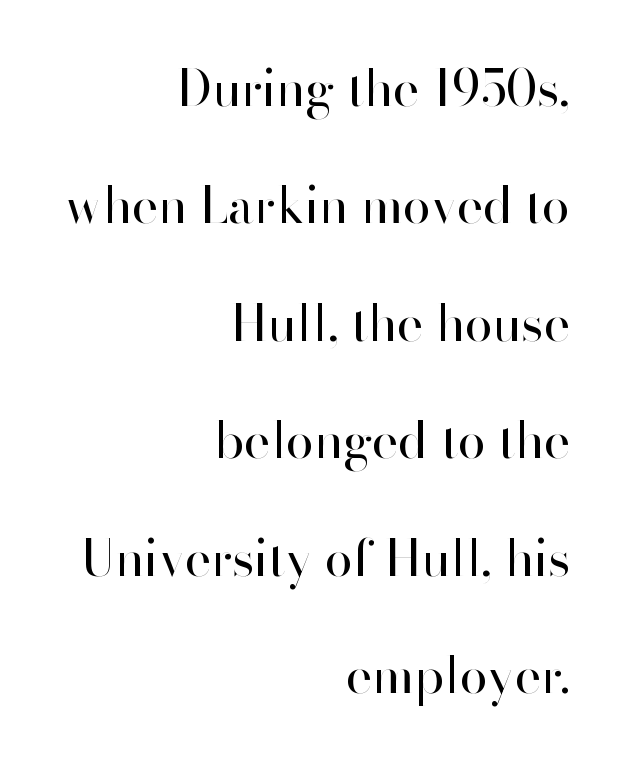
The image shows 50 px regular-weight sans-serif type, upright; set right-aligned, loose line spacing (2.35x), normal letter spacing, not underlined; high stroke contrast and a small x-height.
